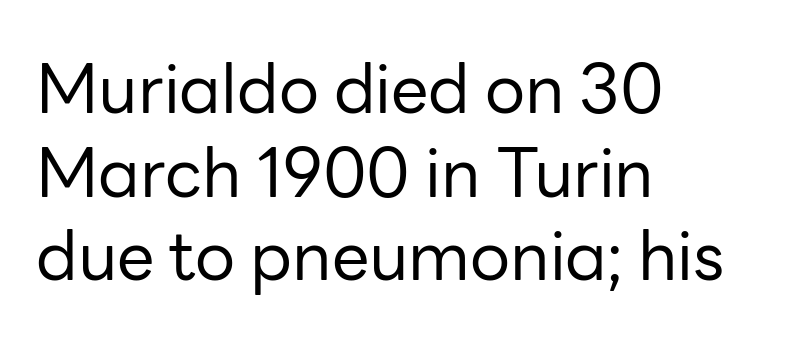
This sample uses an upright cut, with every glyph sitting square on the baseline. This reads as an unemphasized weight, regular at the heaviest. Letter spacing: default. The letters advance in unequal steps, a hallmark of proportional type. The typesetter chose a ragged-right arrangement here.
